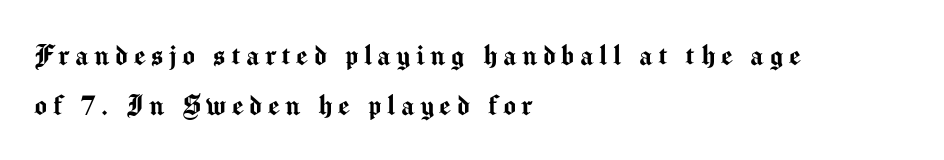
{"serif": "no", "italic": "no", "width": "normal", "stroke_contrast": "medium", "x_height": "medium", "monospaced": "no", "underline": "no", "align": "left", "line_spacing": "normal", "line_spacing_ratio": 1.52, "glyph_px": 33}
